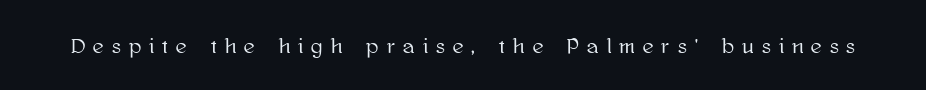
Q: Is the text italic (slanted)? A: No, it is upright.
Q: Is the text underlined? A: No.
Q: Is the spacing between letters normal or unusually wide? A: Unusually wide.
